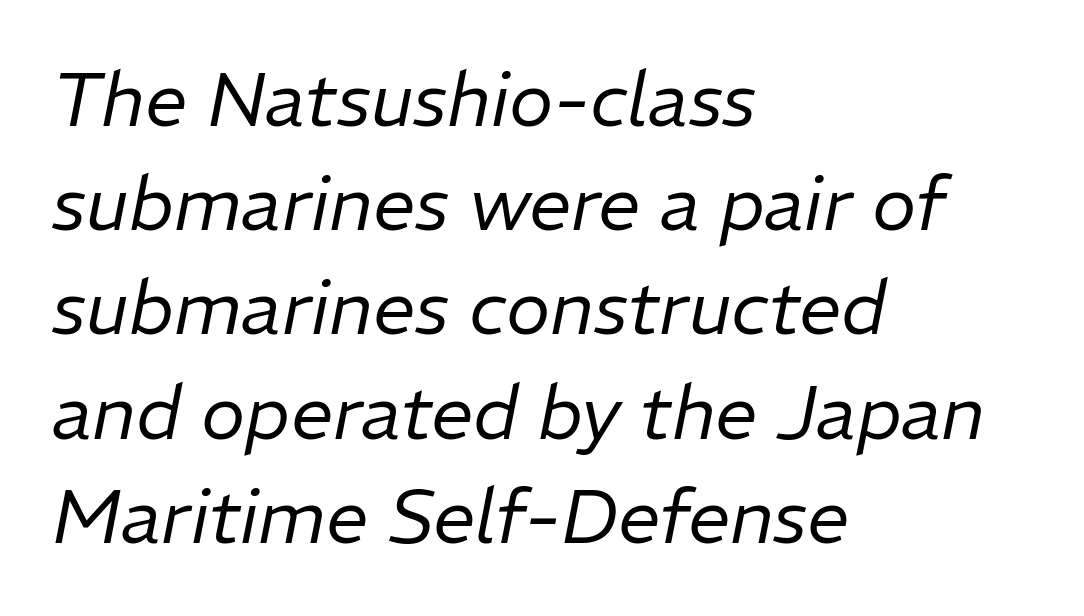
Q: Is the text bold? A: No.
Q: Is the text italic (slanted)? A: Yes, it leans right by about 11 degrees.
Q: Is the text underlined? A: No.
Q: How is the paragraph aligned? A: Left-aligned.
Q: Is the spacing between letters normal or unusually wide? A: Normal.
Q: Is the spacing between lines tight, normal or loose? A: Normal.
Q: Width (condensed, normal, or wide)? A: Normal.
Q: Stroke contrast? A: Low.
Q: x-height? A: Medium.
Q: Monospaced? A: No.
